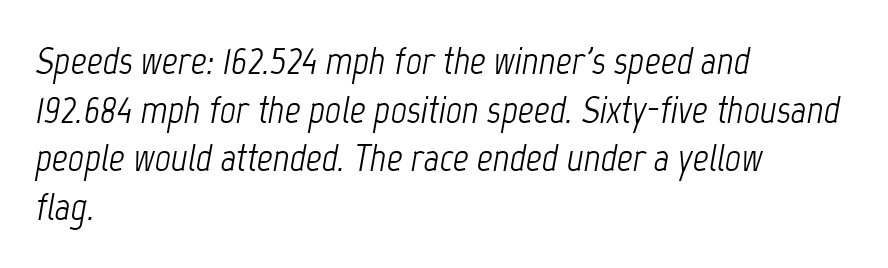
Q: Is the text bold? A: No.
Q: Is the text italic (slanted)? A: Yes, it leans right by about 12 degrees.
Q: Is the text underlined? A: No.
Q: How is the paragraph aligned? A: Left-aligned.
Q: Is the spacing between letters normal or unusually wide? A: Normal.
Q: Is the spacing between lines tight, normal or loose? A: Normal.
Q: Width (condensed, normal, or wide)? A: Condensed.
Q: Stroke contrast? A: Low.
Q: x-height? A: Medium.
Q: Monospaced? A: No.
